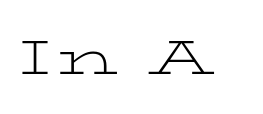
{"serif": "yes", "italic": "no", "bold": "no", "weight": "light", "width": "wide", "stroke_contrast": "low", "x_height": "medium", "monospaced": "no", "underline": "no", "glyph_px": 48}
